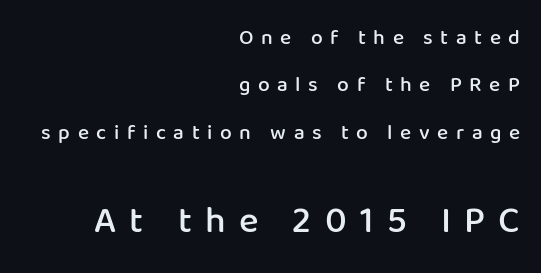
The image shows 37 px semibold sans-serif type, upright; set right-aligned, loose line spacing (2.26x), unusually wide letter spacing (+0.36 em), not underlined; the second (bottom) block is 1.76x larger; low stroke contrast and a medium x-height.
